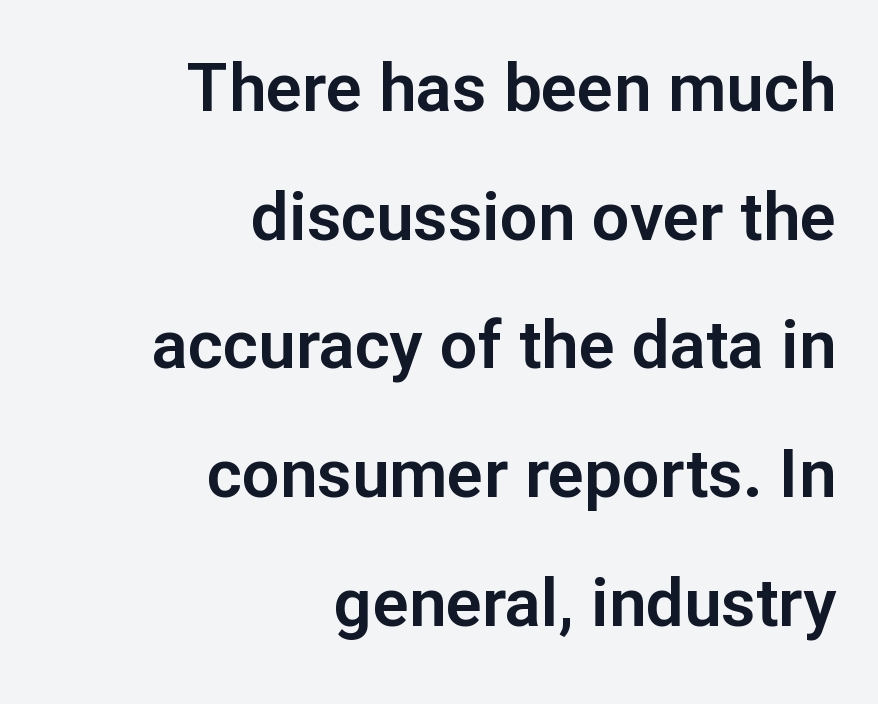
{"serif": "no", "italic": "no", "width": "normal", "stroke_contrast": "low", "x_height": "medium", "monospaced": "no", "underline": "no", "align": "right", "line_spacing": "loose", "line_spacing_ratio": 1.92, "letter_spacing": "normal", "letter_spacing_em": 0.0, "glyph_px": 67}
